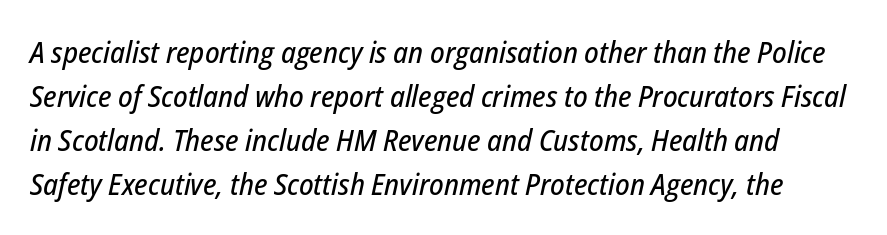
The image shows 30 px condensed type, italic (leaning right); set normal line spacing (1.47x), normal letter spacing, not underlined; low stroke contrast and a medium x-height.
